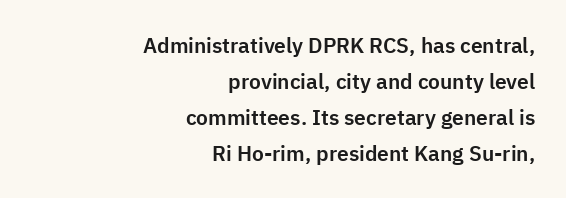
{"italic": "no", "underline": "no", "align": "right", "line_spacing_ratio": 1.71, "letter_spacing": "normal", "letter_spacing_em": 0.0, "glyph_px": 21}
